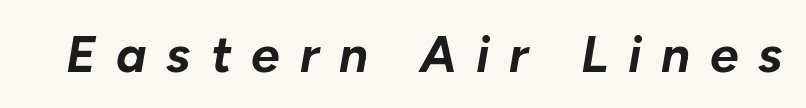
The text carries the slant typical of an italic or oblique font. The rendering inserts visible extra space after every character. Stroke thickness is high; the sample reads as a true bold. Type without underlining.
